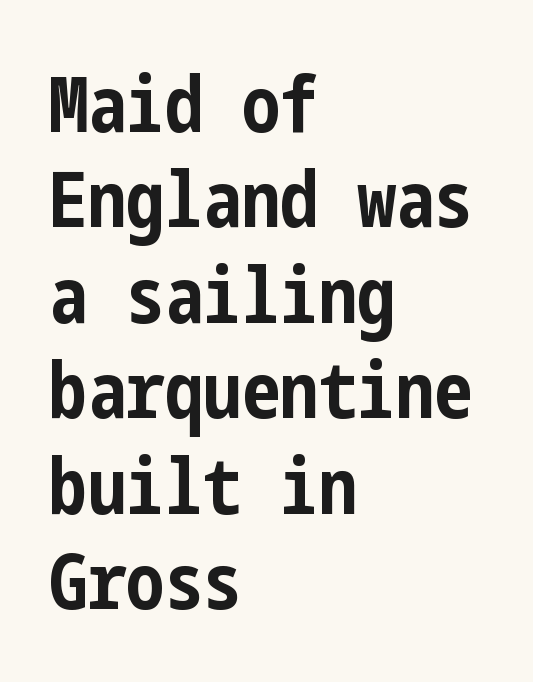
Does the lettering tilt? It doesn't — this is upright. All the whitespace from short lines collects on the right. The text was rendered using a sans face with plain stroke endings. No extra tracking has been applied to these lines. I'd describe the lettering as bold — thick and assertive. Bare-footed words on every line.
